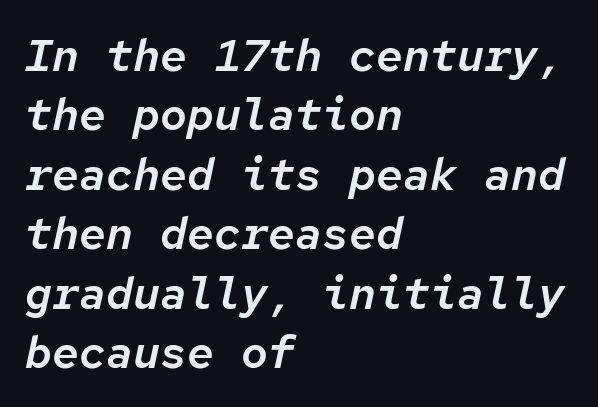
The image shows 45 px text type, italic (leaning right), monospaced; set left-aligned, normal line spacing (1.32x), normal letter spacing, not underlined; low stroke contrast and a medium x-height.
